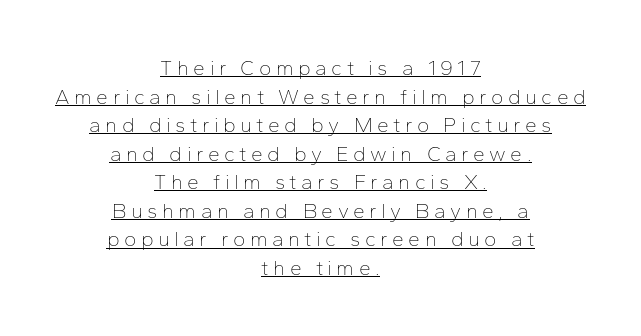
Teacher's note: observe the equal gaps on both sides — that is centered alignment. When letters stand straight like this, we call the style roman or upright. A typesetter would call this heavily tracked-out type. The face used here appears with an underline applied. The letterforms sit at book weight or below. Horizontal bands of white between lines are of average thickness.
